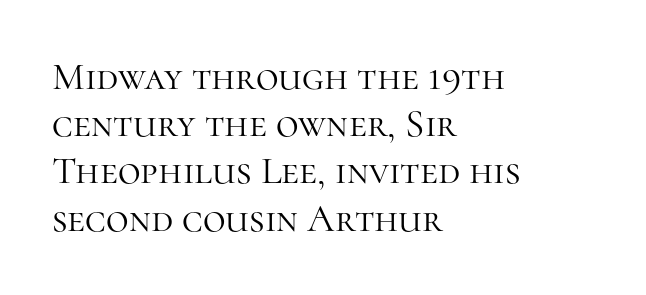
Q: Is the text bold? A: No.
Q: Is the text italic (slanted)? A: No, it is upright.
Q: Is the typeface a serif or a sans-serif typeface? A: Serif.
Q: Is the text underlined? A: No.
Q: How is the paragraph aligned? A: Left-aligned.
Q: Is the spacing between letters normal or unusually wide? A: Normal.
Q: Width (condensed, normal, or wide)? A: Normal.
Q: Stroke contrast? A: High.
Q: x-height? A: Medium.
Q: Monospaced? A: No.
